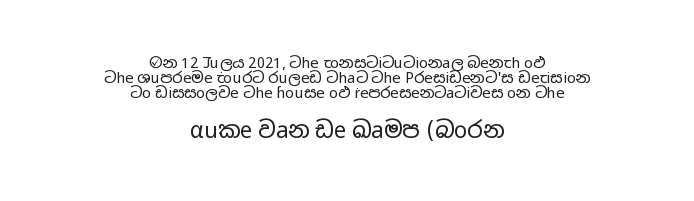
Q: Is the text bold? A: No.
Q: Is the text italic (slanted)? A: No, it is upright.
Q: Is the text underlined? A: No.
Q: How is the paragraph aligned? A: Centered.
Q: Is the spacing between letters normal or unusually wide? A: Normal.
Q: Is the spacing between lines tight, normal or loose? A: Tight.
Q: Which block of text is set in a larger size, the first (top) or the second (bottom)? A: The second (bottom) one.
